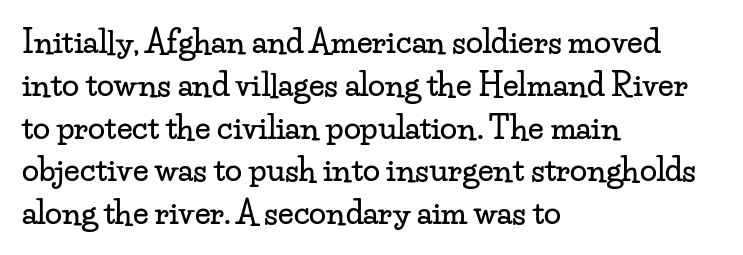
The typesetter chose a ragged-right arrangement here. Compared with typical body copy, the letter spacing here is the same. The axis of the letterforms is exactly vertical. A serif font was chosen for this passage.
